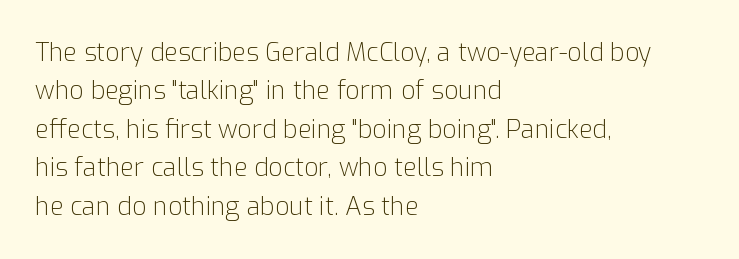
Q: Is the text bold? A: No.
Q: Is the text italic (slanted)? A: No, it is upright.
Q: Is the text underlined? A: No.
Q: How is the paragraph aligned? A: Left-aligned.
Q: Is the spacing between letters normal or unusually wide? A: Normal.
Q: Is the spacing between lines tight, normal or loose? A: Normal.
